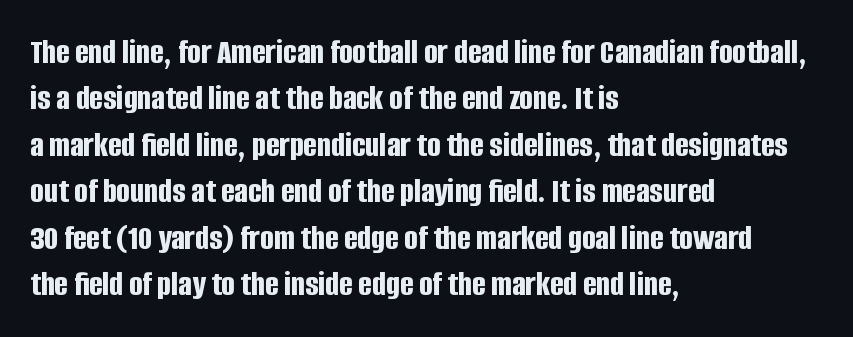
{"serif": "no", "italic": "no", "bold": "yes", "weight": "bold", "width": "condensed", "stroke_contrast": "low", "x_height": "large", "monospaced": "no", "underline": "no", "align": "left", "line_spacing": "normal", "line_spacing_ratio": 1.29, "letter_spacing": "normal", "letter_spacing_em": 0.0, "glyph_px": 36}
